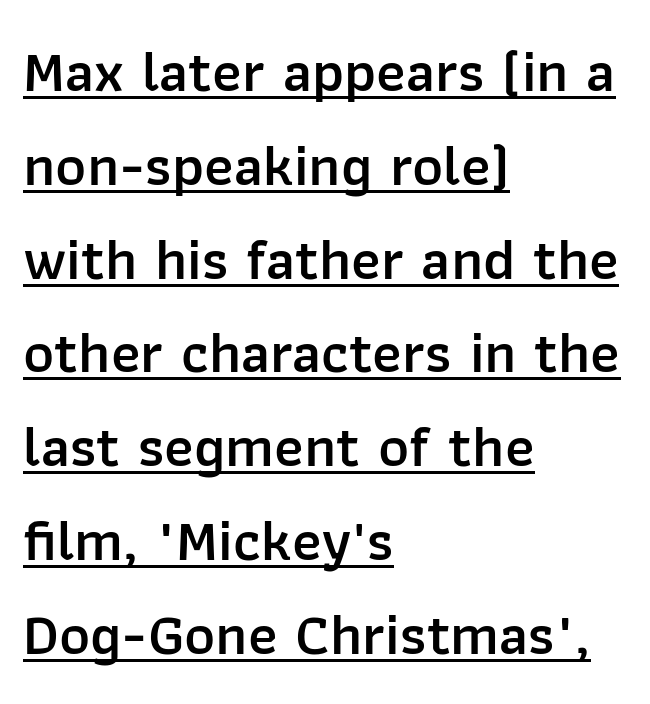
{"serif": "no", "italic": "no", "bold": "semi", "weight": "semibold", "width": "normal", "stroke_contrast": "low", "x_height": "medium", "monospaced": "no", "underline": "yes", "align": "left", "line_spacing": "normal", "line_spacing_ratio": 1.59, "letter_spacing": "normal", "letter_spacing_em": 0.0, "glyph_px": 59}
